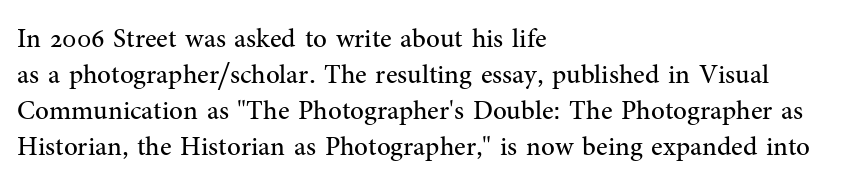
Q: Is the text bold? A: No.
Q: Is the text italic (slanted)? A: No, it is upright.
Q: Is the text underlined? A: No.
Q: How is the paragraph aligned? A: Left-aligned.
Q: Is the spacing between letters normal or unusually wide? A: Normal.
Q: Is the spacing between lines tight, normal or loose? A: Normal.
